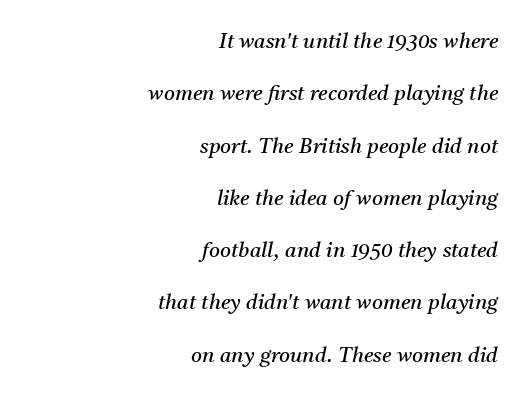
The image shows 21 px text type, italic (leaning right); set right-aligned, loose line spacing (2.49x), normal letter spacing, not underlined.
